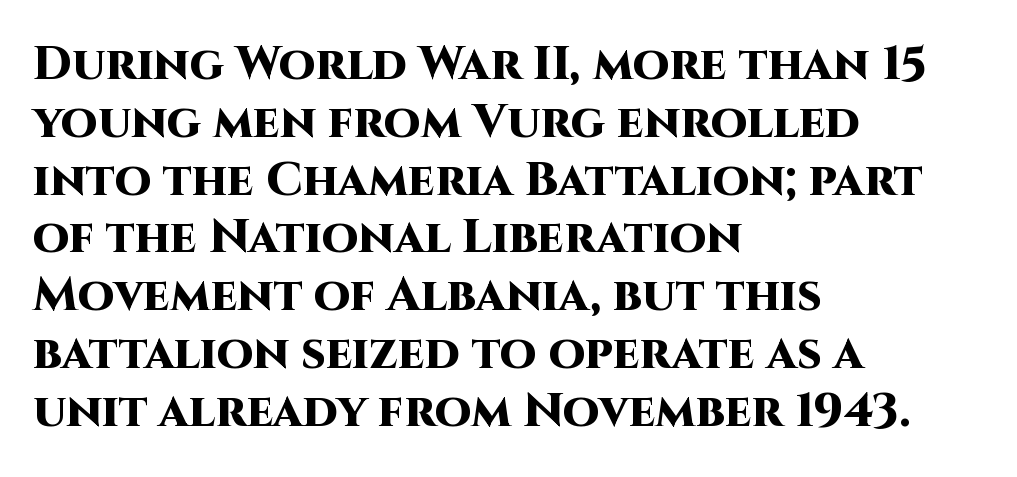
Does the type have serifs? No, each stem ends abruptly. Caption: standard tracking, unaltered. Does the weight exceed regular? Yes, all the way to bold. Nope, not italic — everything's standing straight. The face used here is proportionally spaced, like ordinary book or web type. All the whitespace from short lines collects on the right.
